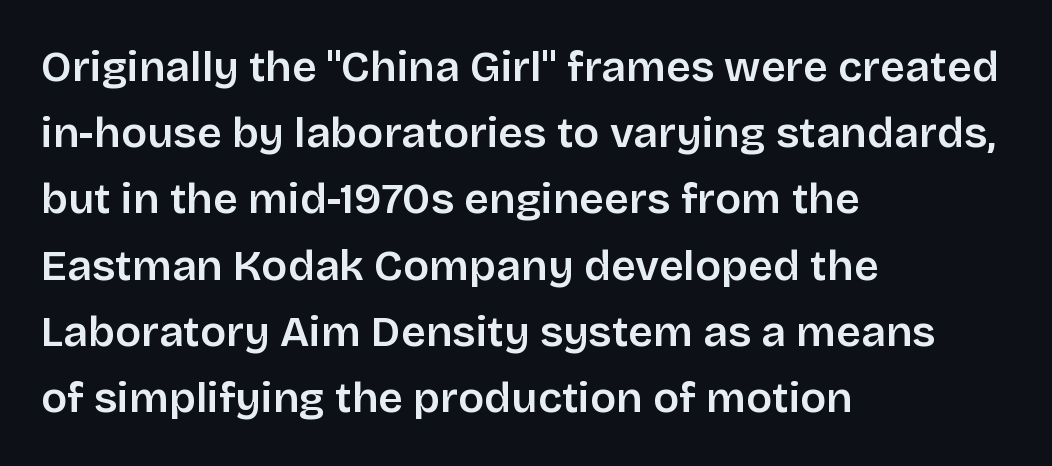
{"serif": "no", "italic": "no", "bold": "semi", "weight": "semibold", "width": "normal", "stroke_contrast": "low", "x_height": "large", "monospaced": "no", "underline": "no", "align": "left", "line_spacing": "normal", "line_spacing_ratio": 1.54, "letter_spacing": "normal", "letter_spacing_em": 0.0, "glyph_px": 43}
